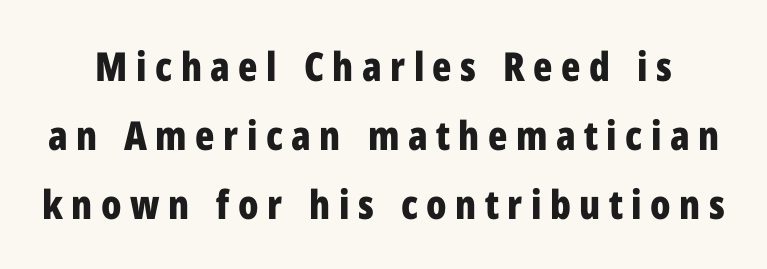
{"serif": "no", "italic": "no", "bold": "yes", "weight": "bold", "width": "condensed", "stroke_contrast": "low", "x_height": "medium", "monospaced": "no", "underline": "no", "line_spacing_ratio": 1.72, "letter_spacing": "wide", "letter_spacing_em": 0.21, "glyph_px": 40}
